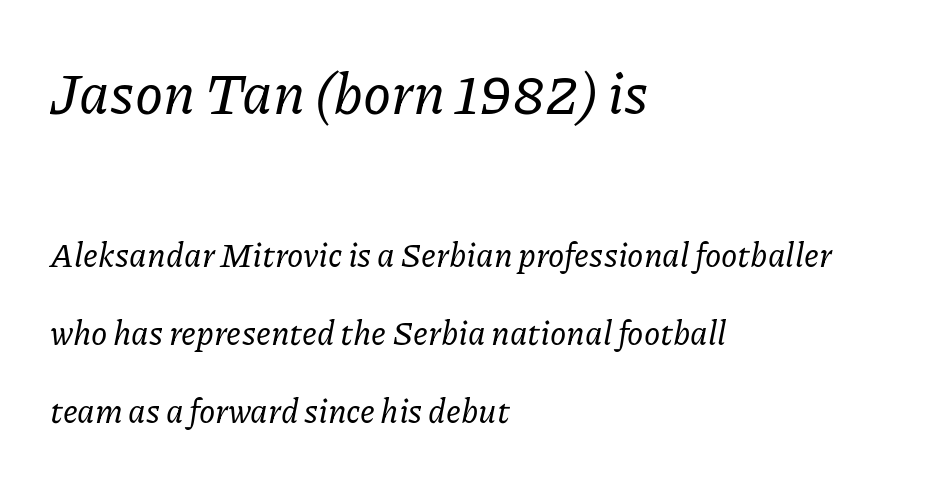
{"serif": "yes", "italic": "yes", "lean": "right", "slant_degrees": 11, "width": "normal", "stroke_contrast": "low", "x_height": "medium", "monospaced": "no", "underline": "no", "align": "left", "line_spacing": "loose", "line_spacing_ratio": 2.36, "letter_spacing": "normal", "letter_spacing_em": 0.0, "larger_block": "first", "size_ratio": 1.73, "glyph_px": 57}
